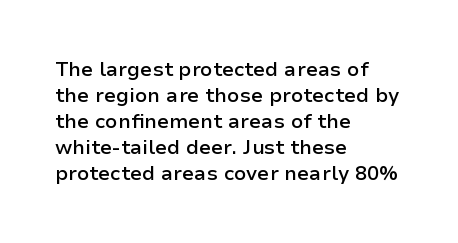
{"italic": "no", "bold": "semi", "underline": "no", "align": "left", "line_spacing": "normal", "line_spacing_ratio": 1.3, "letter_spacing": "normal", "letter_spacing_em": 0.0, "glyph_px": 20}
